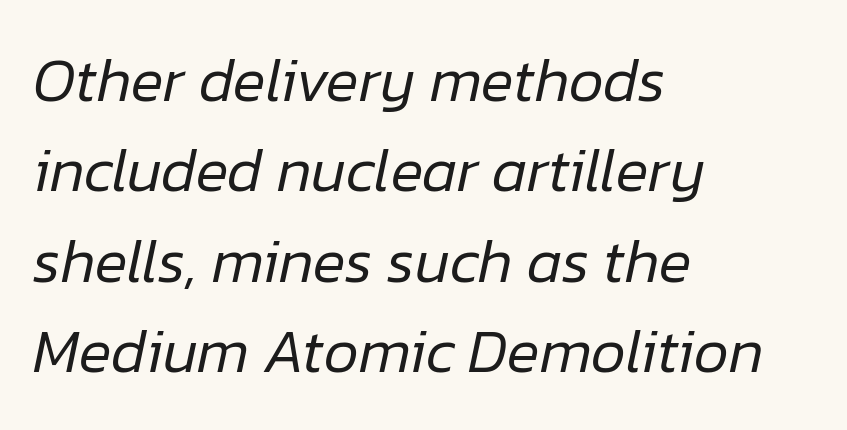
Does extra space separate the letters? No, they use regular spacing. You could not count columns in this text — the font is proportionally spaced. Quick note: italic. Letters rest on an invisible, unmarked baseline. The rendering anchors every line to the left-hand side.
